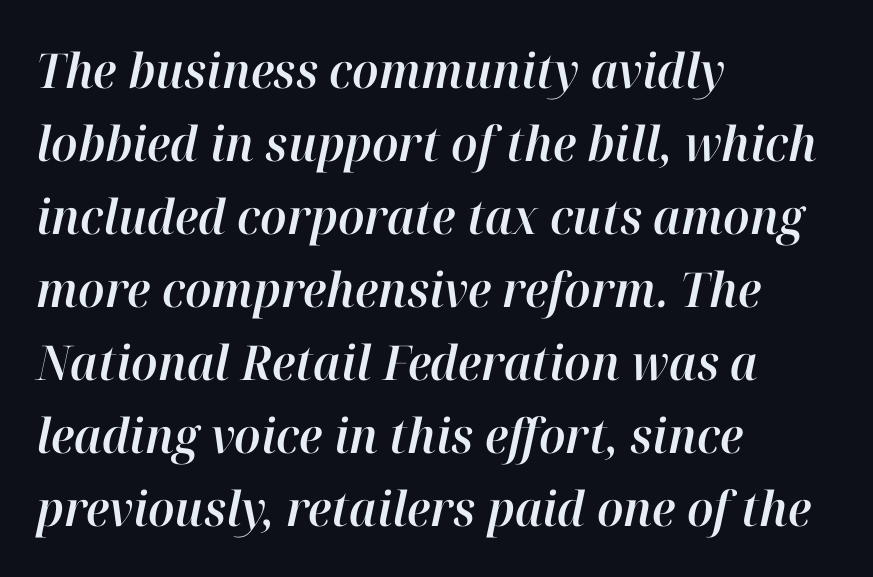
{"italic": "yes", "lean": "right", "slant_degrees": 12, "width": "normal", "stroke_contrast": "high", "x_height": "medium", "monospaced": "no", "underline": "no", "align": "left", "line_spacing": "normal", "line_spacing_ratio": 1.52, "letter_spacing": "normal", "letter_spacing_em": 0.0, "glyph_px": 48}
